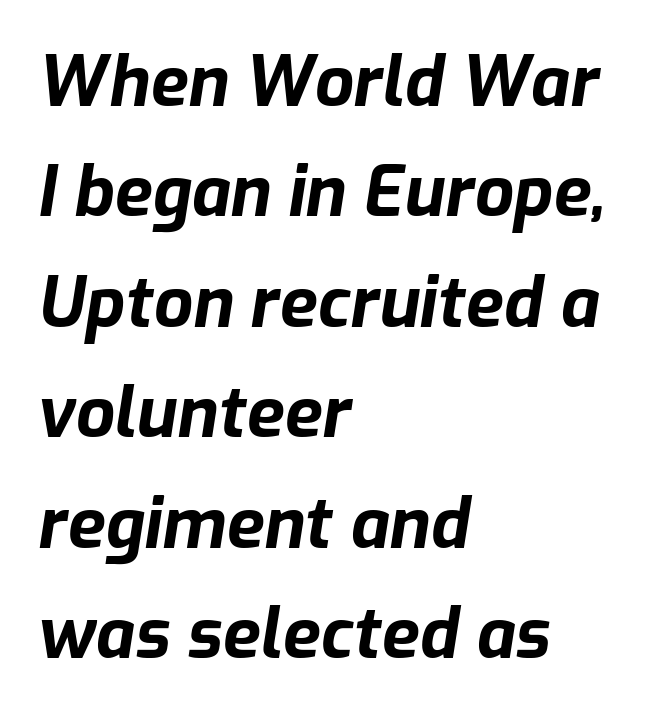
Q: Is the text bold? A: Yes.
Q: Is the text italic (slanted)? A: Yes, it leans right by about 9 degrees.
Q: Is the text underlined? A: No.
Q: How is the paragraph aligned? A: Left-aligned.
Q: Is the spacing between letters normal or unusually wide? A: Normal.
Q: Is the spacing between lines tight, normal or loose? A: Normal.
Q: Width (condensed, normal, or wide)? A: Normal.
Q: Stroke contrast? A: Low.
Q: x-height? A: Medium.
Q: Monospaced? A: No.
